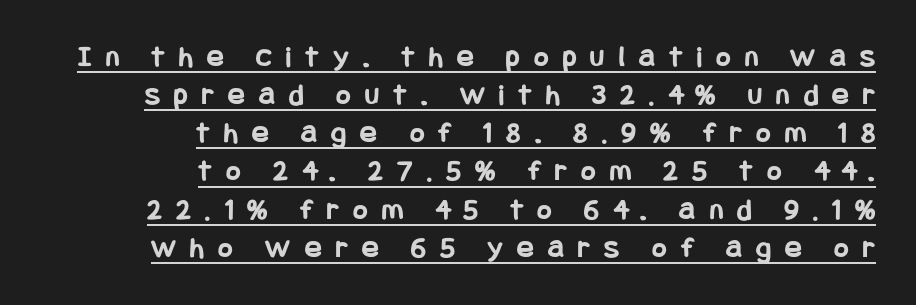
The rendering shows plain stroke endings on the letterforms — a sans-serif design. Compared with undecorated copy, this sample adds a rule below the words. What stands out about the letter spacing? Its width — letters are far apart. Horizontally, the lines are justified to the trailing edge only. Characters remain perfectly vertical along every line. These lines carry a lot of weight — the face is fully bold.
